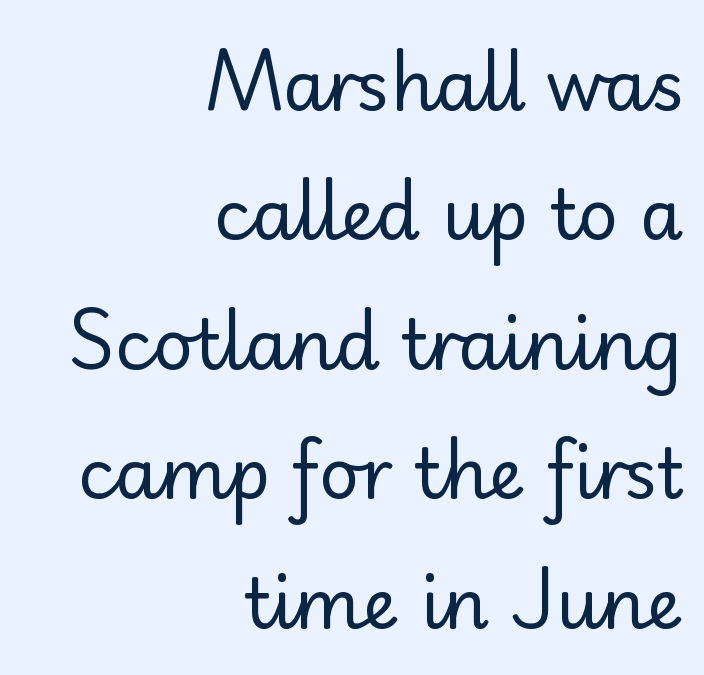
The letterforms sit at book weight or below. I'd call this a sans setting — the letters go barefoot. The letters advance in unequal steps, a hallmark of proportional type. Lines of text with bare space underneath. Is the letter spacing exaggerated? No — it looks like the ordinary default. The letters stand straight up with perfectly vertical stems.
